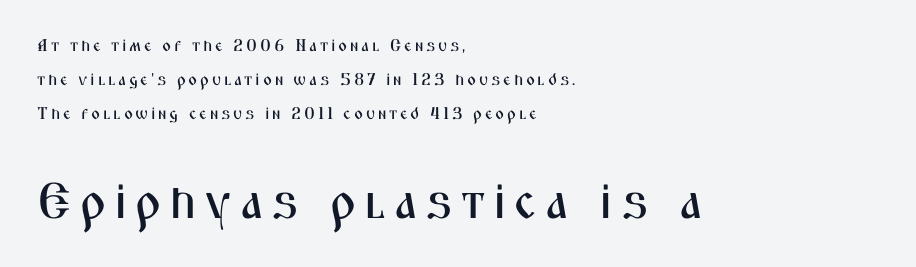
The image shows 50 px condensed sans-serif type, upright; set left-aligned, loose line spacing (1.99x), not underlined; the second (bottom) block is 2.94x larger; medium stroke contrast and a medium x-height.
